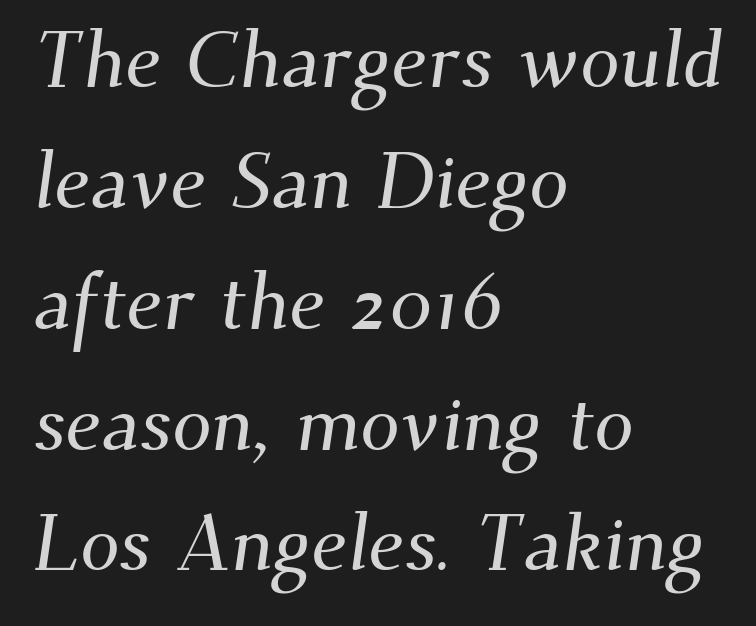
The image shows 79 px serif type; set left-aligned, normal line spacing (1.53x), normal letter spacing, not underlined; medium stroke contrast and a small x-height.
